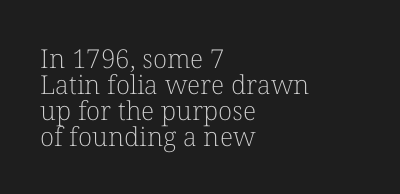
{"italic": "no", "bold": "no", "underline": "no", "align": "left", "line_spacing": "tight", "line_spacing_ratio": 1.0, "letter_spacing": "normal", "letter_spacing_em": 0.0, "glyph_px": 26}
